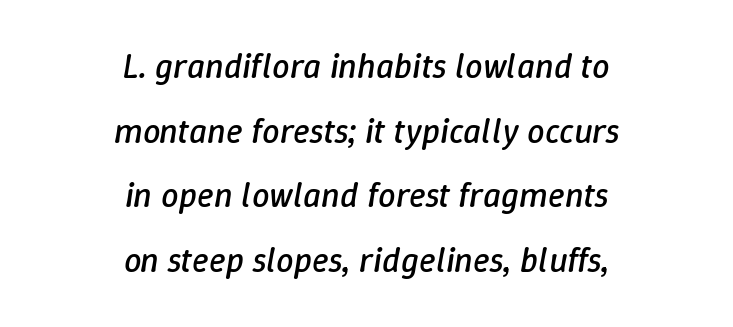
The image shows 35 px regular-weight type, italic (leaning right); set centered, line spacing 1.85x, normal letter spacing, not underlined; low stroke contrast and a medium x-height.
